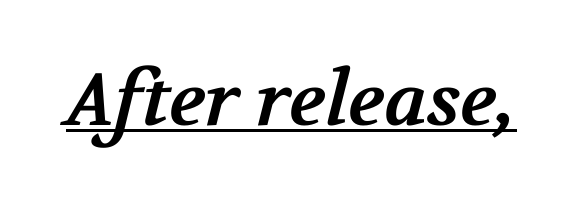
The passage shown is emphatically bold. The string is rendered with underlining switched on. These lines are rendered in a variable-pitch font. Standard letterfit; no display-style spreading of the glyphs. I'd call this a serif setting — the letters wear small feet.
